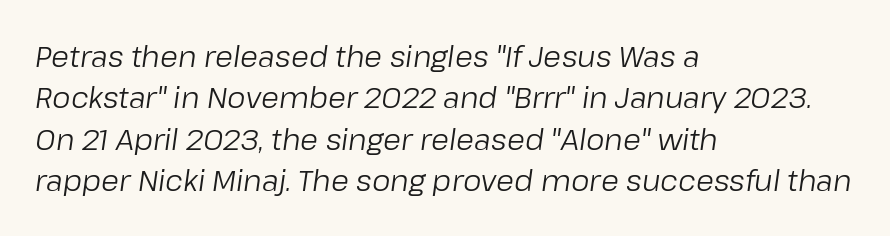
{"italic": "yes", "lean": "right", "slant_degrees": 8, "bold": "no", "weight": "regular", "width": "normal", "stroke_contrast": "low", "x_height": "medium", "monospaced": "no", "underline": "no", "align": "left", "line_spacing": "normal", "line_spacing_ratio": 1.43, "letter_spacing": "normal", "letter_spacing_em": 0.0, "glyph_px": 29}
